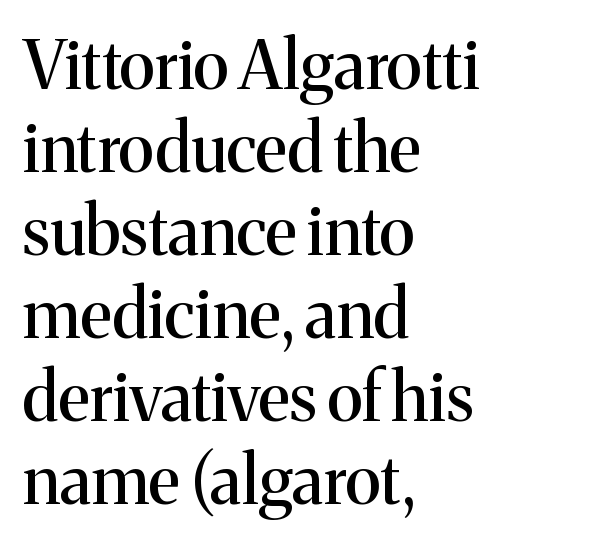
The face used here is proportionally spaced, like ordinary book or web type. Is there any slant? The stems are plumb. Examine the stroke ends and you'll spot serifs. Just letters on the line, the space beneath them empty. Line beginnings align vertically; line endings do not. A typesetter would call this zero additional tracking.
